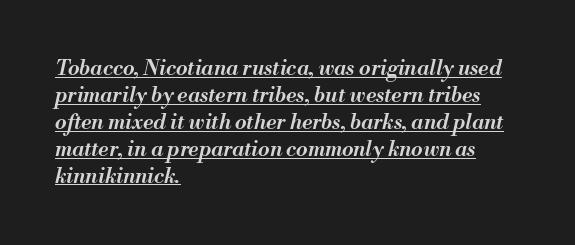
The image shows 21 px text type, italic (leaning right); set left-aligned, normal line spacing (1.28x), normal letter spacing, underlined.
